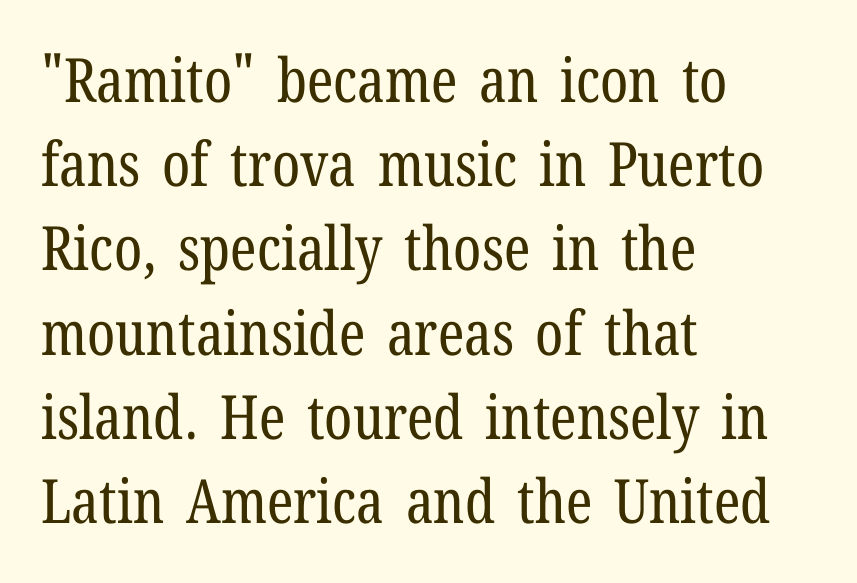
Heft: none added — not bold. This sample has the flowing, uneven cadence of proportional lettering. Descenders are the only things crossing below the line. Ascenders rise straight up at ninety degrees. Compared with typical body copy, the letter spacing here is the same.
